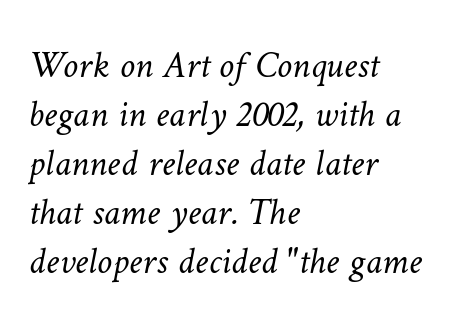
{"bold": "no", "weight": "light", "width": "normal", "stroke_contrast": "low", "x_height": "medium", "monospaced": "no", "underline": "no", "align": "left", "line_spacing": "normal", "line_spacing_ratio": 1.29, "letter_spacing": "normal", "letter_spacing_em": 0.0, "glyph_px": 38}
